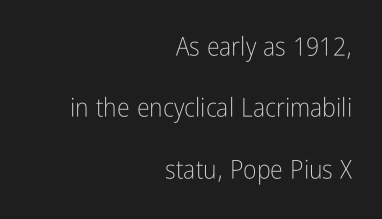
Honestly, the rows look like they've been pulled way apart. The type sits square on the baseline with zero lean. Underlining? Definitely not there. Is the type heavy? It reads as light-to-regular instead. This rendering uses right alignment, leaving the left contour irregular.
